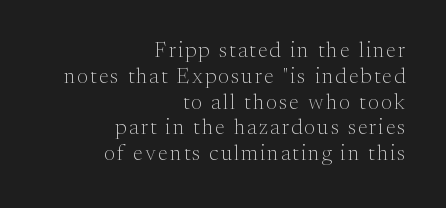
The paragraph has a hard right edge and a soft left edge. The letterforms sit at book weight or below. The strip under each line holds only bare page. Ascenders rise straight up at ninety degrees.
